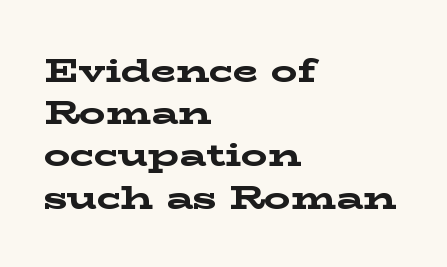
{"serif": "yes", "italic": "no", "bold": "yes", "weight": "bold", "width": "wide", "stroke_contrast": "low", "x_height": "medium", "monospaced": "no", "underline": "no", "align": "left", "line_spacing": "normal", "line_spacing_ratio": 1.28, "letter_spacing": "normal", "letter_spacing_em": 0.0, "glyph_px": 33}
